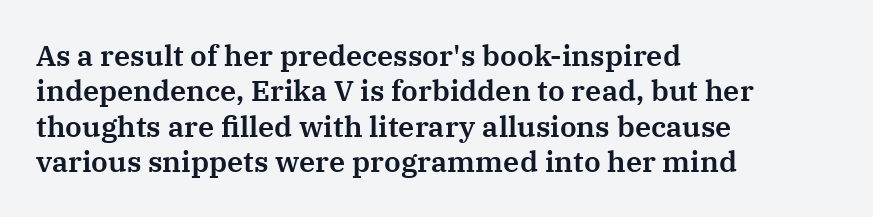
{"serif": "yes", "italic": "no", "width": "normal", "stroke_contrast": "medium", "x_height": "medium", "monospaced": "no", "underline": "no", "align": "left", "line_spacing_ratio": 1.22, "letter_spacing": "normal", "letter_spacing_em": 0.0, "glyph_px": 29}
